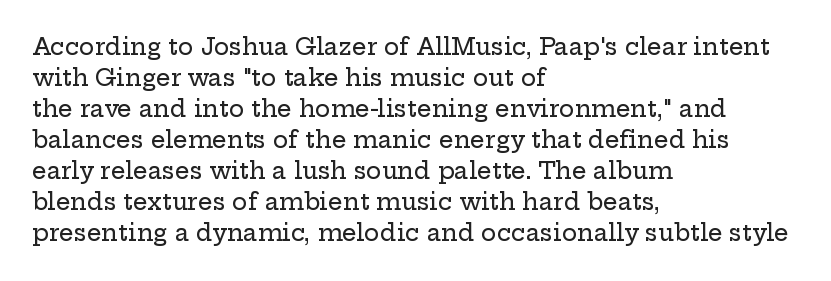
Q: Is the text italic (slanted)? A: No, it is upright.
Q: Is the text underlined? A: No.
Q: How is the paragraph aligned? A: Left-aligned.
Q: Is the spacing between letters normal or unusually wide? A: Normal.
Q: Is the spacing between lines tight, normal or loose? A: Normal.
